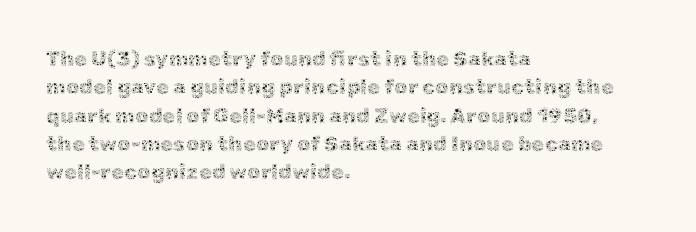
{"italic": "no", "bold": "no", "underline": "no", "align": "left", "line_spacing": "normal", "line_spacing_ratio": 1.35, "letter_spacing": "normal", "letter_spacing_em": 0.0, "glyph_px": 21}
